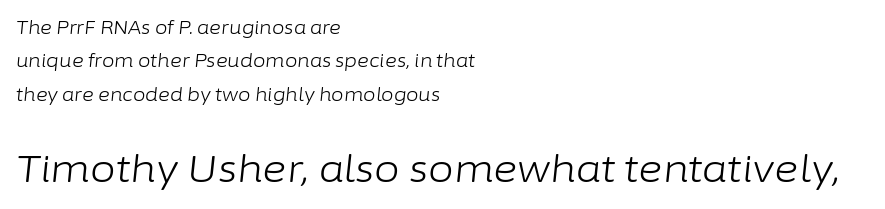
The image shows 37 px light type, italic (leaning right); set left-aligned, line spacing 1.86x, normal letter spacing, not underlined; the second (bottom) block is 2.06x larger; low stroke contrast and a medium x-height.
